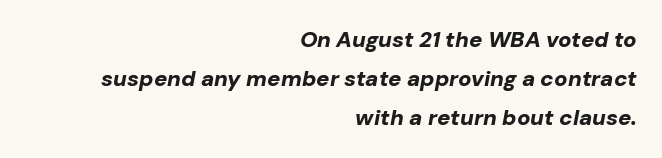
Q: Is the text bold? A: Yes.
Q: Is the text italic (slanted)? A: Yes, it leans right by about 10 degrees.
Q: Is the text underlined? A: No.
Q: How is the paragraph aligned? A: Right-aligned.
Q: Is the spacing between letters normal or unusually wide? A: Normal.
